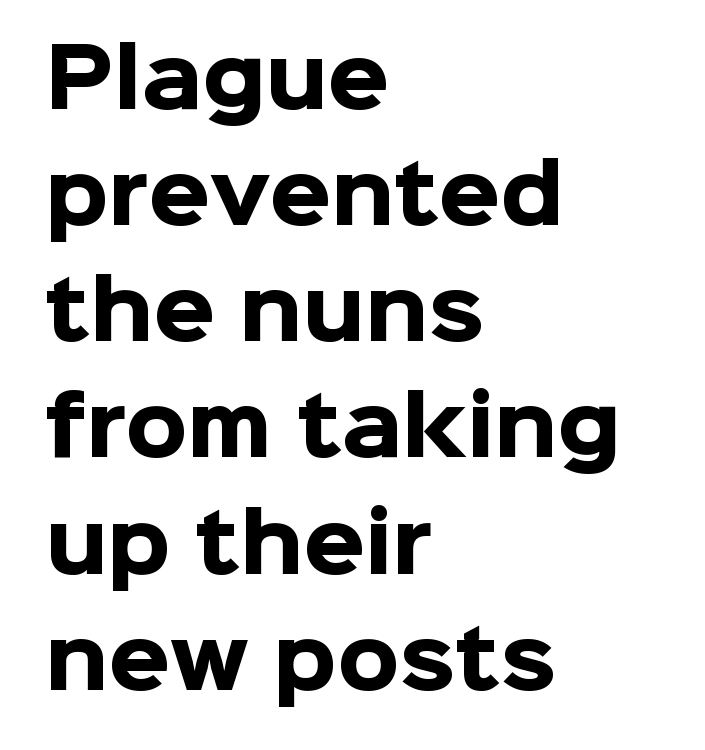
The image shows 79 px heavy sans-serif type, upright; set left-aligned, normal line spacing (1.47x), normal letter spacing, not underlined; low stroke contrast and a medium x-height.
